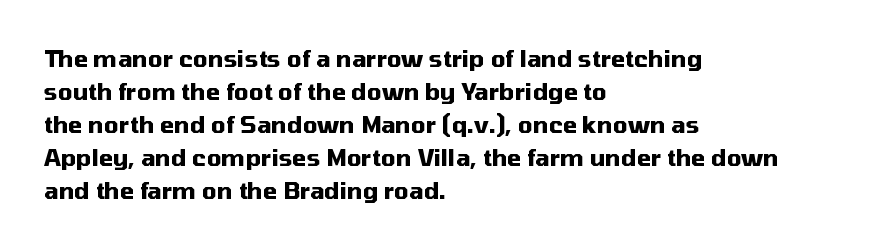
{"italic": "no", "bold": "yes", "underline": "no", "align": "left", "line_spacing": "normal", "line_spacing_ratio": 1.44, "letter_spacing": "normal", "letter_spacing_em": 0.0, "glyph_px": 23}
